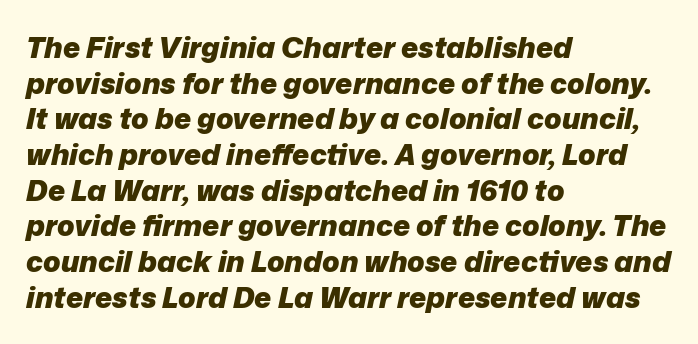
{"italic": "yes", "lean": "right", "slant_degrees": 12, "bold": "yes", "weight": "heavy", "width": "normal", "stroke_contrast": "low", "x_height": "medium", "monospaced": "no", "underline": "no", "align": "left", "line_spacing_ratio": 1.23, "letter_spacing": "normal", "letter_spacing_em": 0.0, "glyph_px": 29}
